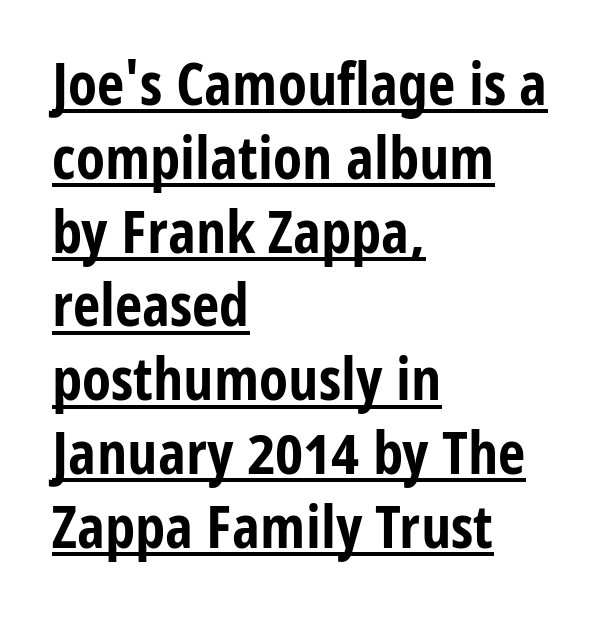
The image shows 60 px bold, condensed sans-serif type, upright; set left-aligned, line spacing 1.23x, normal letter spacing, underlined; low stroke contrast and a medium x-height.
